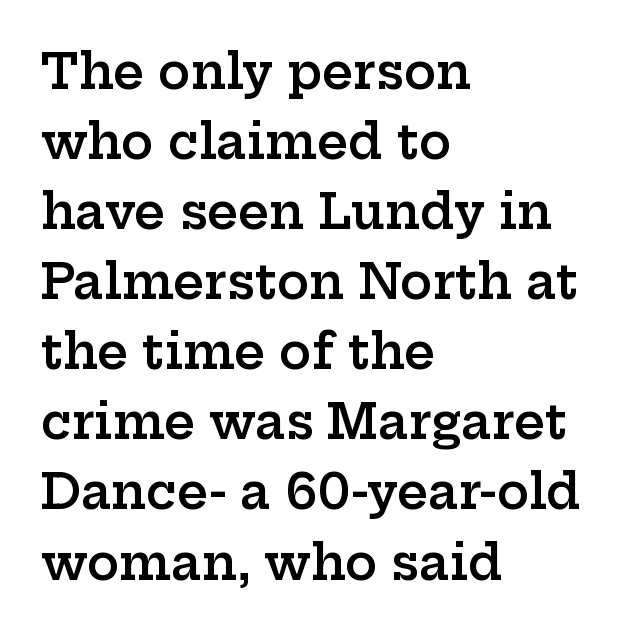
Designer's note — italics off, roman on. Words appear dense and cohesive because spacing is normal. Here the designer chose a conventional face with non-uniform glyph widths. The space directly below the letters is spotless.
